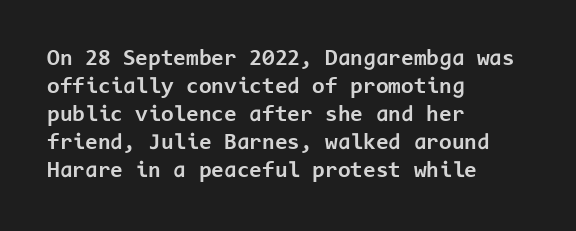
The image shows 23 px bold type, upright; set left-aligned, line spacing 1.22x, normal letter spacing, not underlined.
